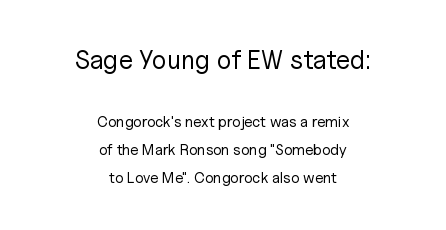
{"italic": "no", "bold": "no", "underline": "no", "align": "center", "line_spacing_ratio": 1.86, "letter_spacing": "normal", "letter_spacing_em": 0.0, "larger_block": "first", "size_ratio": 1.73, "glyph_px": 26}
